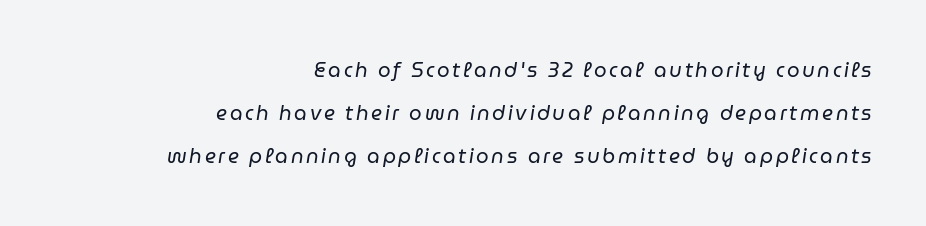
Q: Is the text bold? A: No.
Q: Is the text italic (slanted)? A: Yes, it leans right by about 9 degrees.
Q: Is the text underlined? A: No.
Q: How is the paragraph aligned? A: Right-aligned.
Q: Is the spacing between lines tight, normal or loose? A: Loose.
